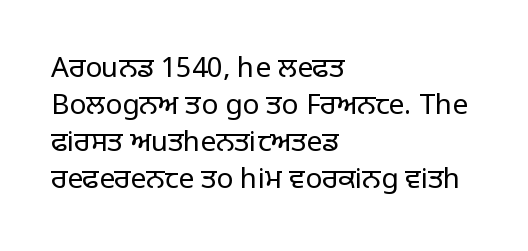
Q: Is the text bold? A: No.
Q: Is the text italic (slanted)? A: No, it is upright.
Q: Is the typeface a serif or a sans-serif typeface? A: Sans-serif.
Q: Is the text underlined? A: No.
Q: How is the paragraph aligned? A: Left-aligned.
Q: Is the spacing between letters normal or unusually wide? A: Normal.
Q: Is the spacing between lines tight, normal or loose? A: Normal.
Q: Width (condensed, normal, or wide)? A: Normal.
Q: Stroke contrast? A: Low.
Q: x-height? A: Large.
Q: Monospaced? A: No.
